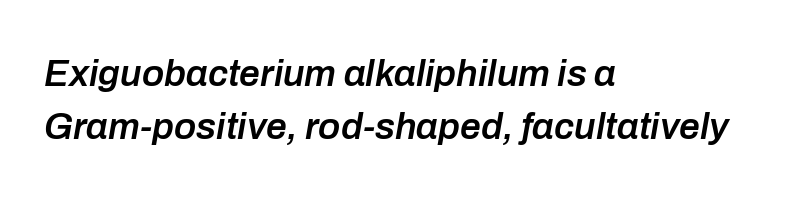
Q: Is the text bold? A: Semi-bold.
Q: Is the text italic (slanted)? A: Yes, it leans right by about 10 degrees.
Q: Is the text underlined? A: No.
Q: How is the paragraph aligned? A: Left-aligned.
Q: Is the spacing between letters normal or unusually wide? A: Normal.
Q: Is the spacing between lines tight, normal or loose? A: Normal.
Q: Width (condensed, normal, or wide)? A: Normal.
Q: Stroke contrast? A: Low.
Q: x-height? A: Medium.
Q: Monospaced? A: No.
